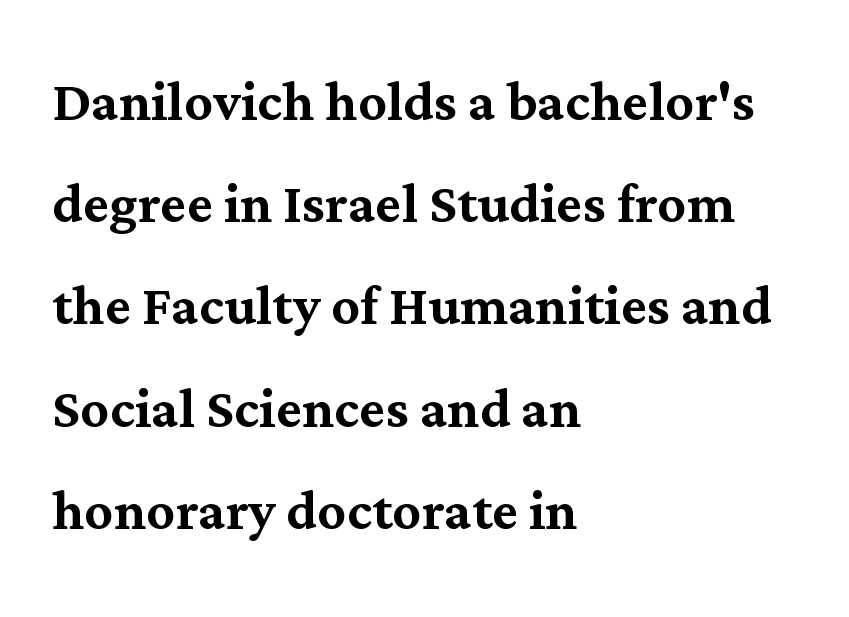
{"serif": "yes", "italic": "no", "width": "normal", "stroke_contrast": "medium", "x_height": "medium", "monospaced": "no", "underline": "no", "align": "left", "line_spacing": "normal", "line_spacing_ratio": 1.44, "letter_spacing": "normal", "letter_spacing_em": 0.0, "glyph_px": 71}
